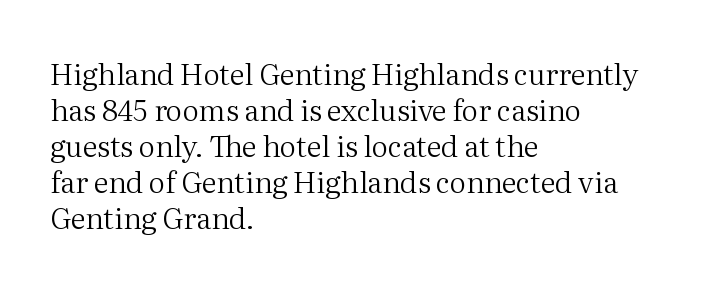
{"serif": "yes", "italic": "no", "bold": "no", "weight": "regular", "width": "normal", "stroke_contrast": "medium", "x_height": "medium", "monospaced": "no", "underline": "no", "align": "left", "line_spacing_ratio": 1.24, "letter_spacing": "normal", "letter_spacing_em": 0.0, "glyph_px": 29}
